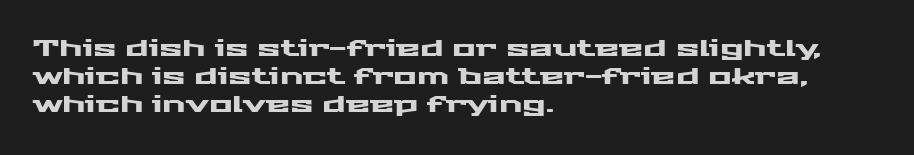
The image shows 22 px text type, upright; set left-aligned, normal line spacing (1.27x), normal letter spacing, not underlined.
